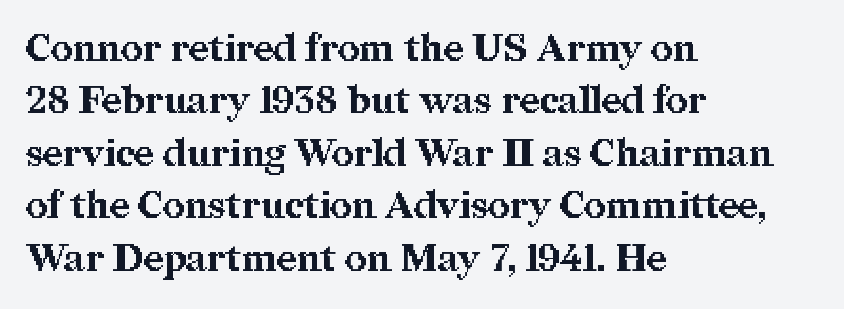
Q: Is the text bold? A: Yes.
Q: Is the text italic (slanted)? A: No, it is upright.
Q: Is the typeface a serif or a sans-serif typeface? A: Serif.
Q: Is the text underlined? A: No.
Q: How is the paragraph aligned? A: Left-aligned.
Q: Is the spacing between letters normal or unusually wide? A: Normal.
Q: Is the spacing between lines tight, normal or loose? A: Normal.
Q: Width (condensed, normal, or wide)? A: Normal.
Q: Stroke contrast? A: Medium.
Q: x-height? A: Medium.
Q: Monospaced? A: No.
